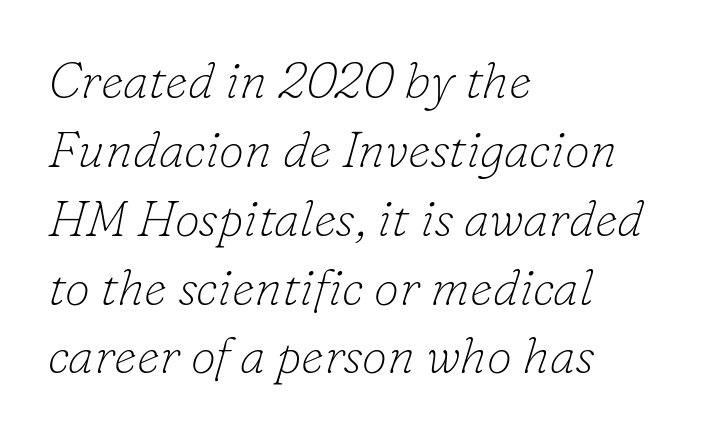
The image shows 51 px thin serif type, italic (leaning right); set left-aligned, normal line spacing (1.35x), normal letter spacing, not underlined; low stroke contrast and a small x-height.
